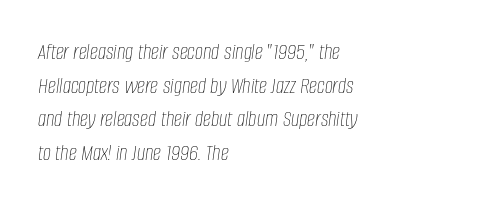
{"italic": "yes", "lean": "right", "slant_degrees": 8, "bold": "no", "underline": "no", "align": "left", "line_spacing": "normal", "line_spacing_ratio": 1.46, "letter_spacing": "normal", "letter_spacing_em": 0.0, "glyph_px": 23}
